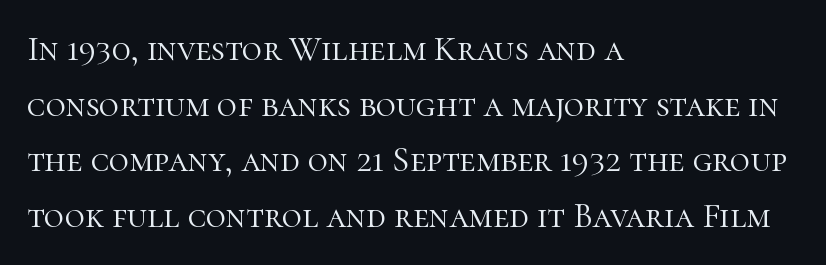
The passage shown stacks its lines at a standard gap. Style check: upright. The horizontal fit of the characters is conventional and even. The rendering uses natural spacing where letterforms have individual widths.
